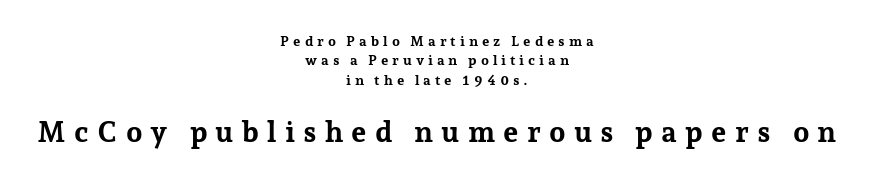
Q: Is the text bold? A: Yes.
Q: Is the text italic (slanted)? A: No, it is upright.
Q: Is the typeface a serif or a sans-serif typeface? A: Serif.
Q: Is the text underlined? A: No.
Q: How is the paragraph aligned? A: Centered.
Q: Is the spacing between letters normal or unusually wide? A: Unusually wide.
Q: Is the spacing between lines tight, normal or loose? A: Normal.
Q: Which block of text is set in a larger size, the first (top) or the second (bottom)? A: The second (bottom) one.
Q: Width (condensed, normal, or wide)? A: Normal.
Q: Stroke contrast? A: Low.
Q: x-height? A: Medium.
Q: Monospaced? A: No.
